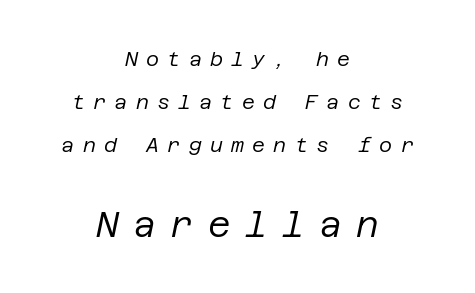
{"italic": "yes", "lean": "right", "slant_degrees": 12, "bold": "no", "weight": "regular", "width": "normal", "stroke_contrast": "low", "x_height": "large", "underline": "no", "align": "center", "line_spacing": "loose", "line_spacing_ratio": 2.15, "letter_spacing": "wide", "letter_spacing_em": 0.41, "larger_block": "second", "size_ratio": 1.75, "glyph_px": 35}
